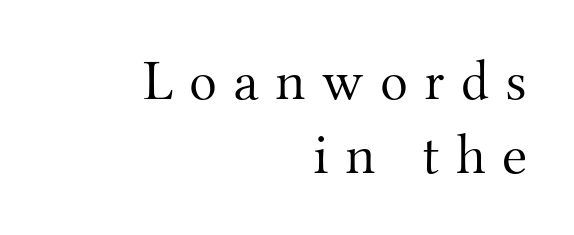
This is not heavy type; no bold has been used. Is this a sans? No — the strokes have serifs. Does the copy run flush right? Yes — the right margin is perfectly even. A typesetter would call this heavily tracked-out type.
